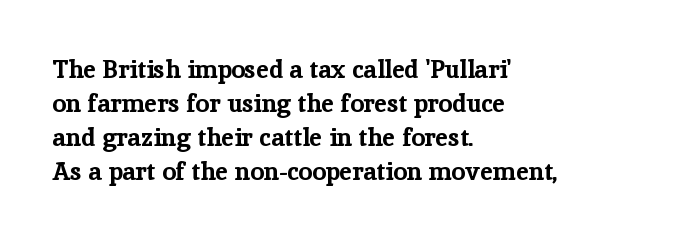
Just letters on the line, the space beneath them empty. No italicization has been applied; the sample stays upright. The rows are spaced the way most documents space them. The glyphs have the mass of a bold cut. Look at the tracking — it's just the regular setting, nothing added. Each line starts at the same left margin while the right side varies.
